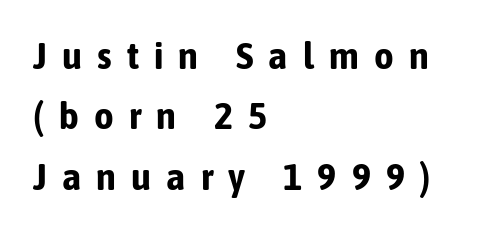
A typesetter would call this heavily tracked-out type. Alignment: flush left. Are there feet on the stems? There aren't — it's a sans. Each letter keeps its own natural width here, so spacing adapts to shape.
